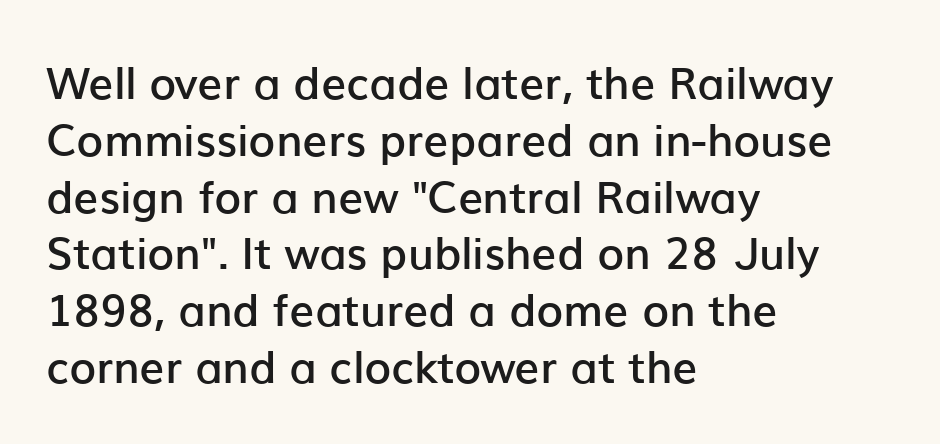
These lines are set flush left with a ragged right edge. Notice how descenders clear the ascenders below comfortably — that's standard leading. Students, this is semibold: more ink than regular, less than bold. Are there feet on the stems? There aren't — it's a sans. A typesetter would call this proportional, since set widths differ per character. Descenders hang freely into open space.
